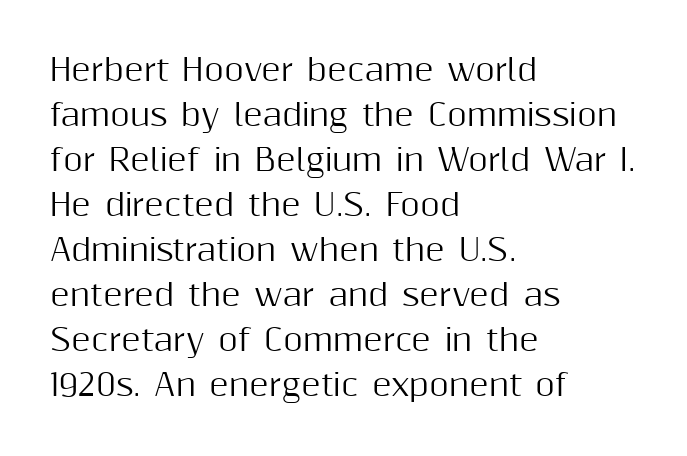
{"serif": "no", "italic": "no", "width": "normal", "stroke_contrast": "medium", "x_height": "medium", "monospaced": "no", "underline": "no", "align": "left", "line_spacing": "normal", "line_spacing_ratio": 1.5, "letter_spacing": "normal", "letter_spacing_em": 0.0, "glyph_px": 30}
